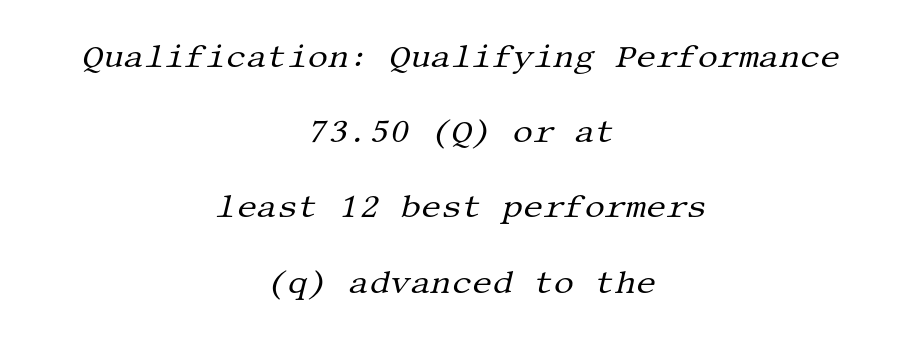
The image shows 32 px regular-weight serif type, italic (leaning right); set centered, loose line spacing (2.35x), normal letter spacing, not underlined; medium stroke contrast and a large x-height.
